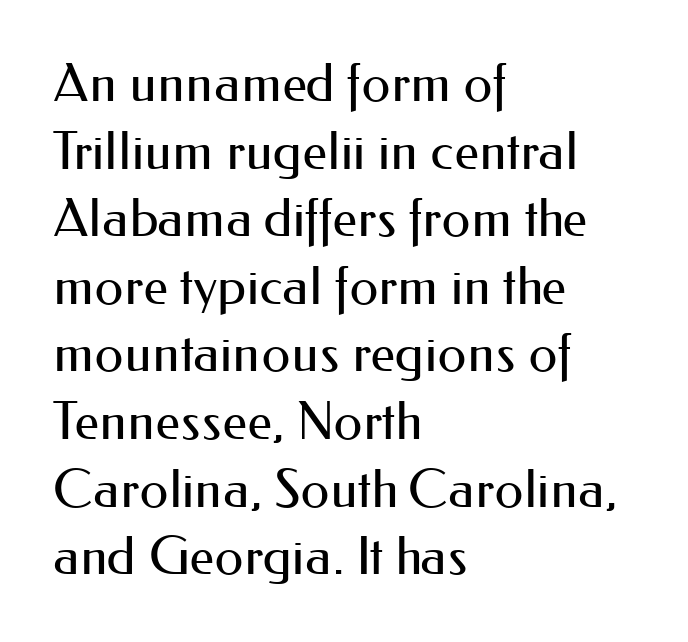
The lines sit at an ordinary, default distance from one another. Look at the tracking — it's just the regular setting, nothing added. Vertical stems look standard width or narrower in stroke. Here the designer chose a conventional face with non-uniform glyph widths.
